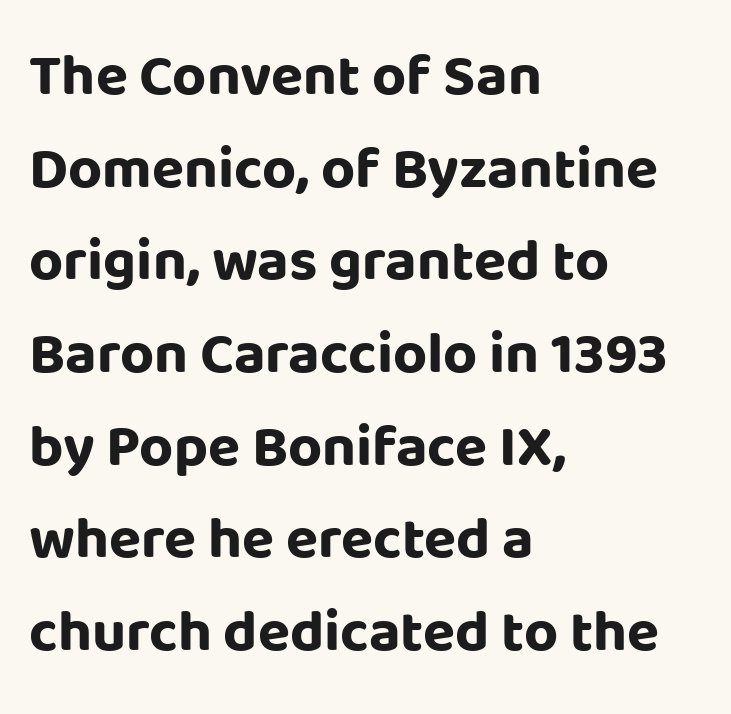
The image shows 59 px bold sans-serif type, upright; set left-aligned, normal line spacing (1.57x), normal letter spacing, not underlined; low stroke contrast and a large x-height.
